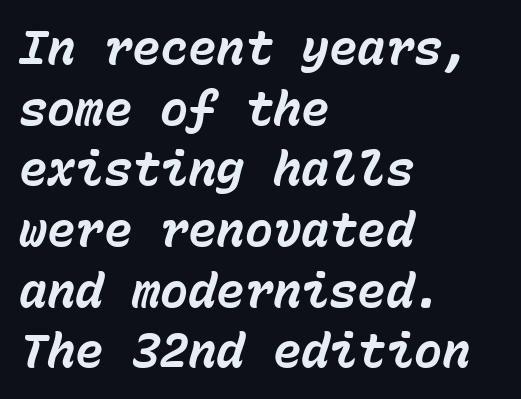
Q: Is the text bold? A: Yes.
Q: Is the text italic (slanted)? A: Yes, it leans right by about 15 degrees.
Q: Is the text underlined? A: No.
Q: How is the paragraph aligned? A: Left-aligned.
Q: Is the spacing between letters normal or unusually wide? A: Normal.
Q: Is the spacing between lines tight, normal or loose? A: Normal.
Q: Width (condensed, normal, or wide)? A: Normal.
Q: Stroke contrast? A: Low.
Q: x-height? A: Medium.
Q: Monospaced? A: Yes.
